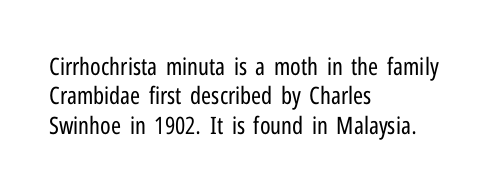
{"italic": "no", "bold": "no", "underline": "no", "align": "left", "line_spacing_ratio": 1.22, "letter_spacing": "normal", "letter_spacing_em": 0.0, "glyph_px": 24}
